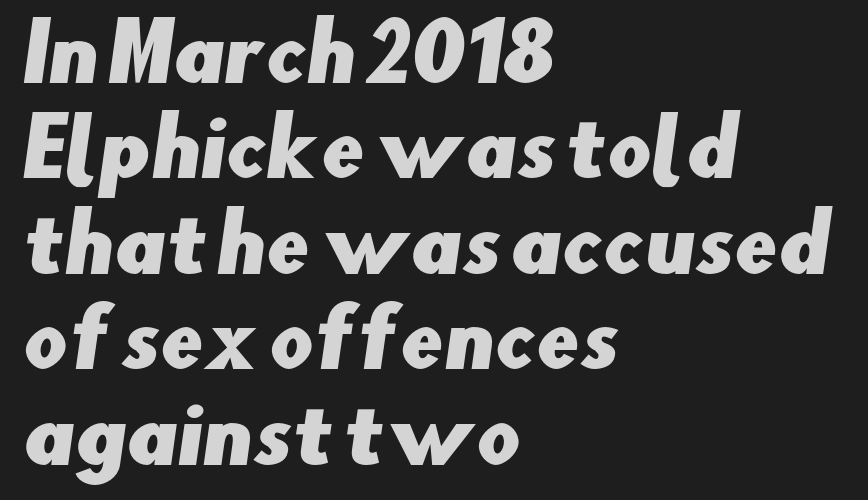
You could call the tracking neutral — neither tight nor loose. Note: no serifs on the glyphs. Note the varied advance widths — an 'i' is clearly narrower than an 'm'. Only glyphs here, with clear space below each row. Layout note: lines flush left.
